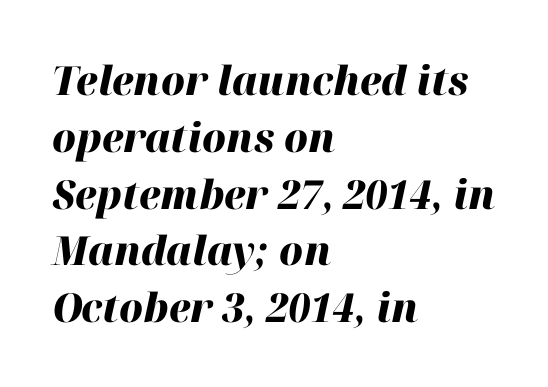
The image shows 40 px heavy type, italic (leaning right); set left-aligned, normal line spacing (1.42x), normal letter spacing, not underlined; high stroke contrast and a medium x-height.
